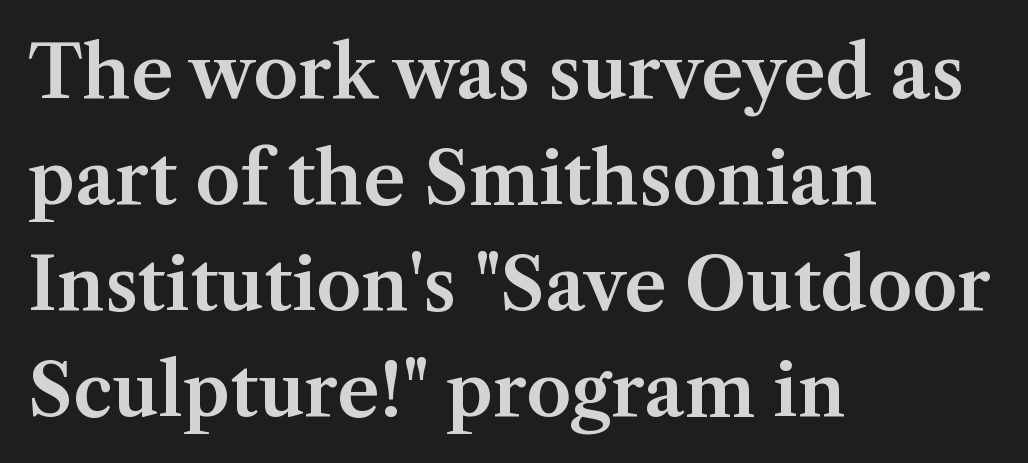
Is this a sans? No — the strokes have serifs. Line beginnings align vertically; line endings do not. No italicization has been applied; the sample stays upright. Here the designer chose a conventional face with non-uniform glyph widths. Standard letterfit; no display-style spreading of the glyphs.
